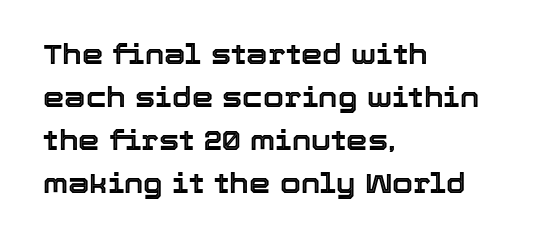
Notice how descenders clear the ascenders below comfortably — that's standard leading. Rendered with straight, roman letterforms. These lines keep a tight, regular rhythm from letter to letter. Only glyphs here, with clear space below each row. Line beginnings align vertically; line endings do not.
